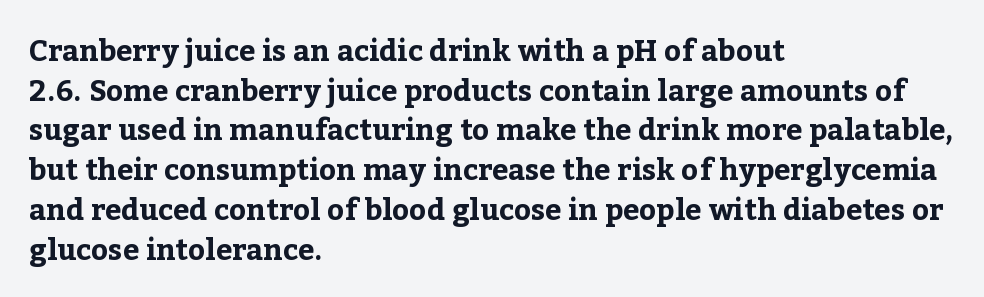
The image shows 29 px bold serif type, upright; set left-aligned, normal line spacing (1.37x), normal letter spacing, not underlined; low stroke contrast and a medium x-height.
